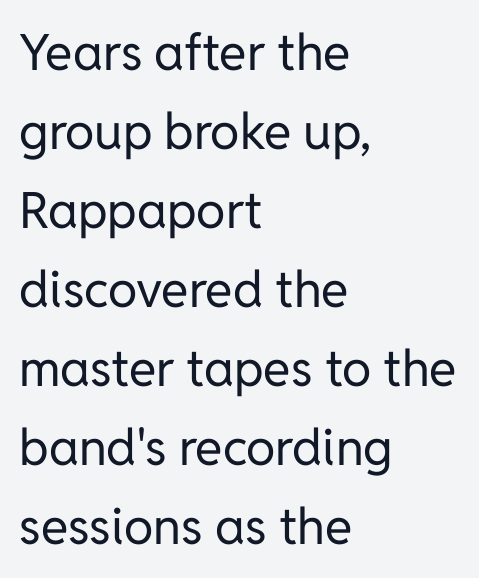
The image shows 50 px regular-weight sans-serif type, upright; set left-aligned, normal line spacing (1.58x), normal letter spacing, not underlined; low stroke contrast and a medium x-height.
